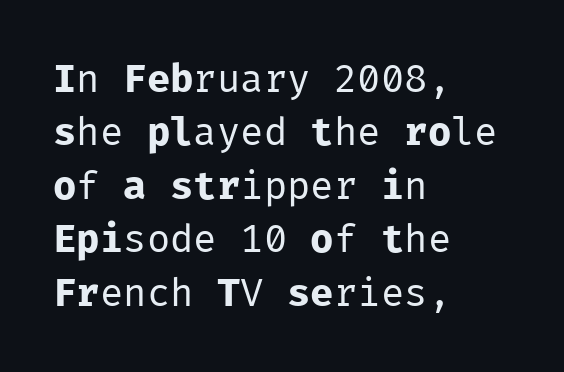
Q: Is the text bold? A: No.
Q: Is the text italic (slanted)? A: No, it is upright.
Q: Is the typeface a serif or a sans-serif typeface? A: Sans-serif.
Q: Is the text underlined? A: No.
Q: How is the paragraph aligned? A: Left-aligned.
Q: Is the spacing between letters normal or unusually wide? A: Normal.
Q: Is the spacing between lines tight, normal or loose? A: Normal.
Q: Width (condensed, normal, or wide)? A: Normal.
Q: Stroke contrast? A: Low.
Q: x-height? A: Medium.
Q: Monospaced? A: Yes.
